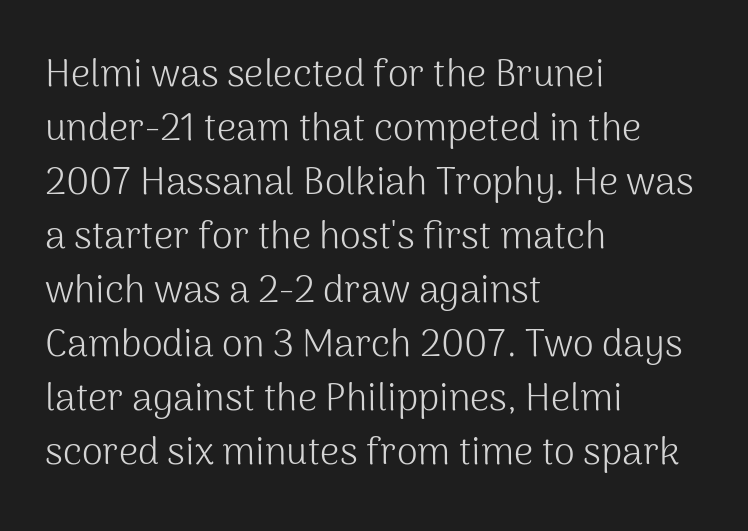
You could not count columns in this text — the font is proportionally spaced. Note: no serifs on the glyphs. On a weight scale, this lands at 450 or below. A clean baseline with only descenders dipping below it.
